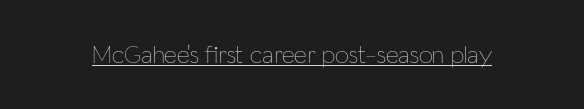
Q: Is the text bold? A: No.
Q: Is the text italic (slanted)? A: No, it is upright.
Q: Is the text underlined? A: Yes.
Q: Is the spacing between letters normal or unusually wide? A: Normal.
